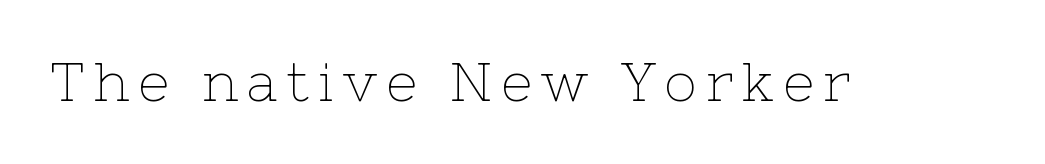
{"serif": "yes", "italic": "no", "bold": "no", "weight": "thin", "width": "normal", "stroke_contrast": "low", "x_height": "medium", "monospaced": "no", "underline": "no", "glyph_px": 54}
